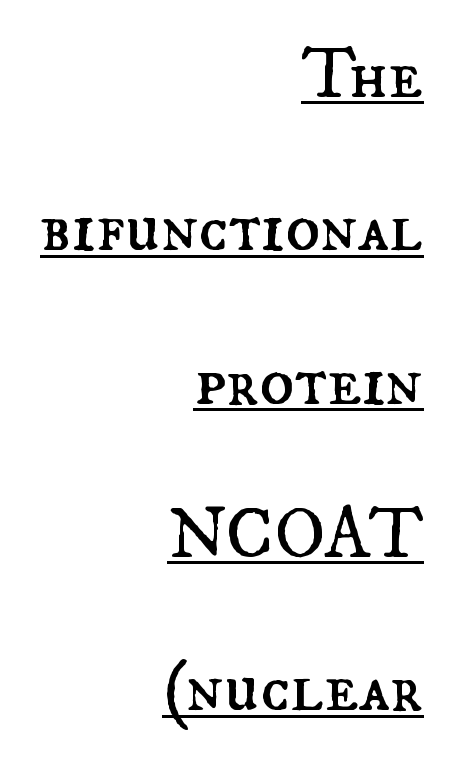
{"italic": "no", "bold": "no", "weight": "regular", "width": "normal", "stroke_contrast": "medium", "x_height": "small", "monospaced": "no", "underline": "yes", "align": "right", "line_spacing": "loose", "line_spacing_ratio": 2.13, "letter_spacing": "normal", "letter_spacing_em": 0.0, "glyph_px": 72}
